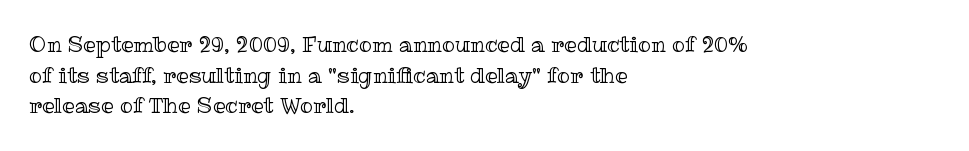
Q: Is the text italic (slanted)? A: No, it is upright.
Q: Is the text underlined? A: No.
Q: How is the paragraph aligned? A: Left-aligned.
Q: Is the spacing between letters normal or unusually wide? A: Normal.
Q: Is the spacing between lines tight, normal or loose? A: Normal.
